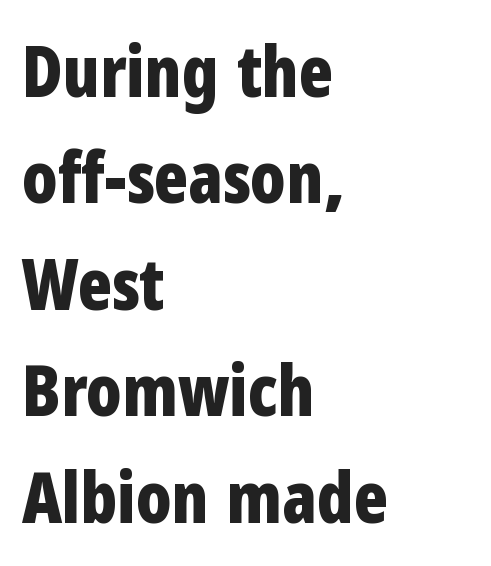
{"serif": "no", "italic": "no", "bold": "yes", "weight": "bold", "width": "condensed", "stroke_contrast": "low", "x_height": "medium", "monospaced": "no", "underline": "no", "align": "left", "line_spacing": "normal", "line_spacing_ratio": 1.52, "letter_spacing": "normal", "letter_spacing_em": 0.0, "glyph_px": 70}
